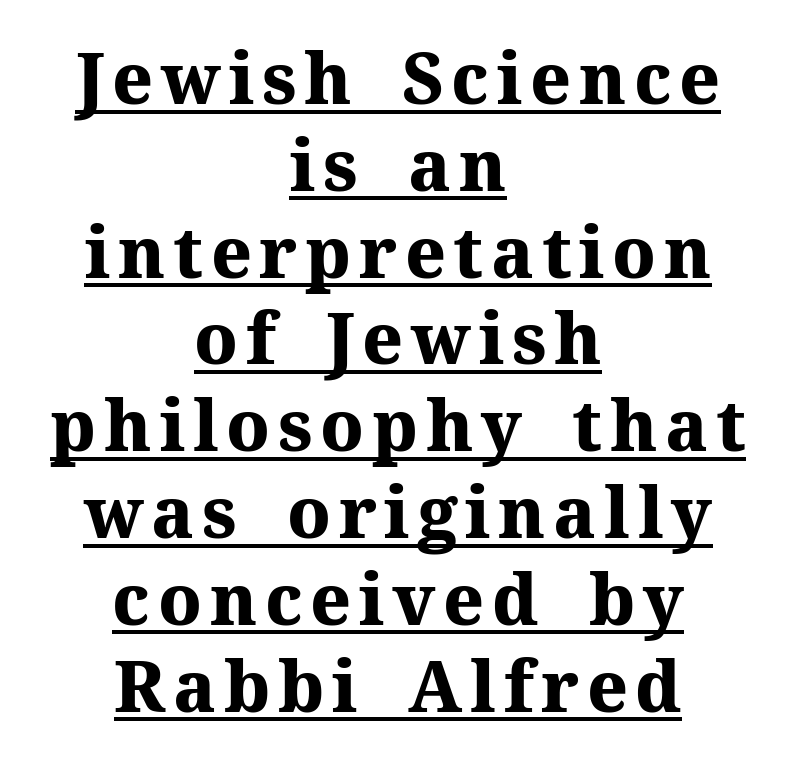
Does the lettering tilt? It doesn't — this is upright. The text was rendered using a seriffed face with decorative stroke endings. Layout note: lines centered. A rule runs beneath these lines of type. Spacing verdict: proportional, widths tailored to each character. The font is running at its bold setting.
